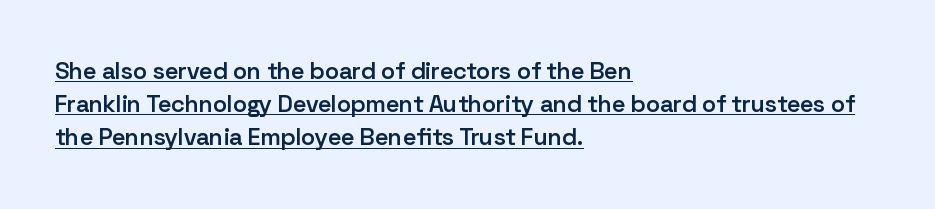
Q: Is the text bold? A: Semi-bold.
Q: Is the text italic (slanted)? A: No, it is upright.
Q: Is the text underlined? A: Yes.
Q: How is the paragraph aligned? A: Left-aligned.
Q: Is the spacing between letters normal or unusually wide? A: Normal.
Q: Is the spacing between lines tight, normal or loose? A: Normal.
